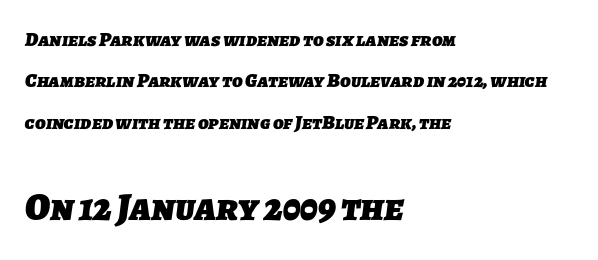
Every letter is thick-stroked: bold, no question. The gap between lines stays unmarked. Looks like regular typesetting: each glyph gets only the width it needs. The text block is weighted toward the left margin, trailing off unevenly rightward. Does the bottom block carry the larger type? Yes, it does.
